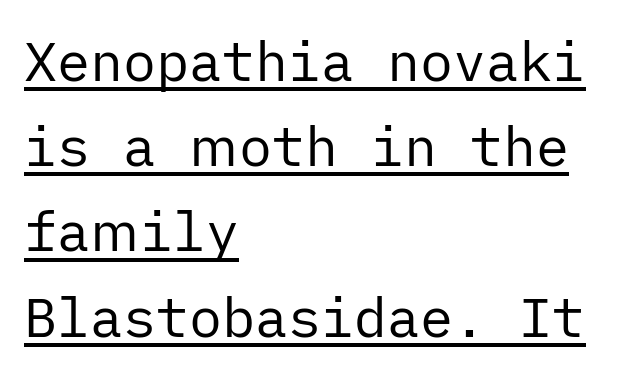
Q: Is the text bold? A: No.
Q: Is the text italic (slanted)? A: No, it is upright.
Q: Is the typeface a serif or a sans-serif typeface? A: Sans-serif.
Q: Is the text underlined? A: Yes.
Q: How is the paragraph aligned? A: Left-aligned.
Q: Is the spacing between letters normal or unusually wide? A: Normal.
Q: Is the spacing between lines tight, normal or loose? A: Normal.
Q: Width (condensed, normal, or wide)? A: Normal.
Q: Stroke contrast? A: Low.
Q: x-height? A: Medium.
